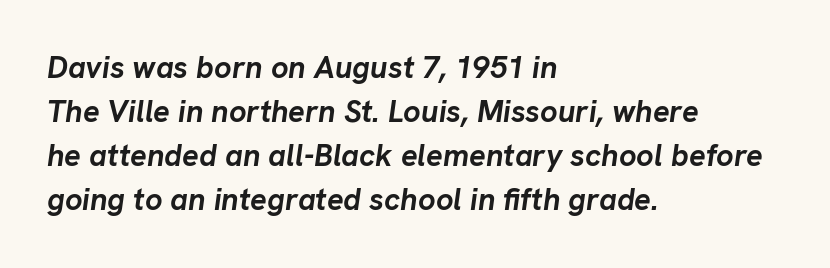
Q: Is the text bold? A: Yes.
Q: Is the text italic (slanted)? A: Yes, it leans right by about 8 degrees.
Q: Is the text underlined? A: No.
Q: How is the paragraph aligned? A: Left-aligned.
Q: Is the spacing between letters normal or unusually wide? A: Normal.
Q: Is the spacing between lines tight, normal or loose? A: Normal.
Q: Width (condensed, normal, or wide)? A: Normal.
Q: Stroke contrast? A: Low.
Q: x-height? A: Medium.
Q: Monospaced? A: No.
